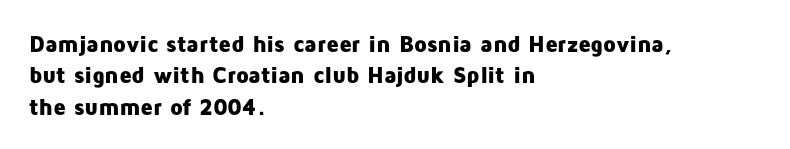
The image shows 23 px bold type, upright; set left-aligned, normal line spacing (1.36x), normal letter spacing, not underlined.
